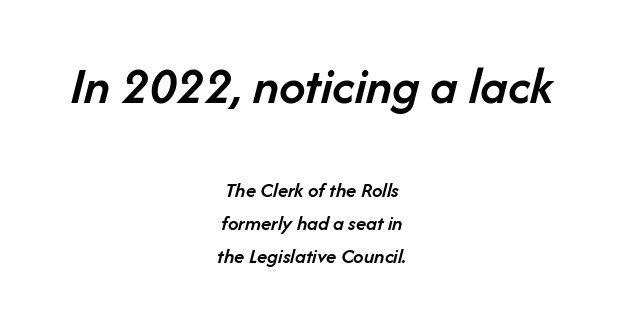
{"italic": "yes", "lean": "right", "slant_degrees": 14, "bold": "semi", "weight": "semibold", "width": "normal", "stroke_contrast": "low", "x_height": "medium", "monospaced": "no", "underline": "no", "align": "center", "line_spacing": "normal", "line_spacing_ratio": 1.57, "letter_spacing": "normal", "letter_spacing_em": 0.0, "larger_block": "first", "size_ratio": 2.52, "glyph_px": 53}
